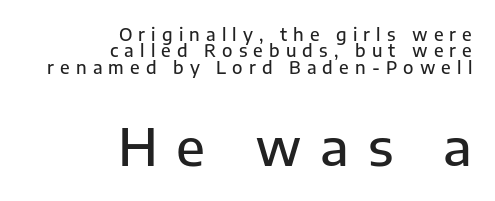
Q: Is the text bold? A: Semi-bold.
Q: Is the text italic (slanted)? A: No, it is upright.
Q: Is the typeface a serif or a sans-serif typeface? A: Sans-serif.
Q: Is the text underlined? A: No.
Q: How is the paragraph aligned? A: Right-aligned.
Q: Is the spacing between letters normal or unusually wide? A: Unusually wide.
Q: Is the spacing between lines tight, normal or loose? A: Tight.
Q: Which block of text is set in a larger size, the first (top) or the second (bottom)? A: The second (bottom) one.
Q: Width (condensed, normal, or wide)? A: Normal.
Q: Stroke contrast? A: Low.
Q: x-height? A: Medium.
Q: Monospaced? A: No.
